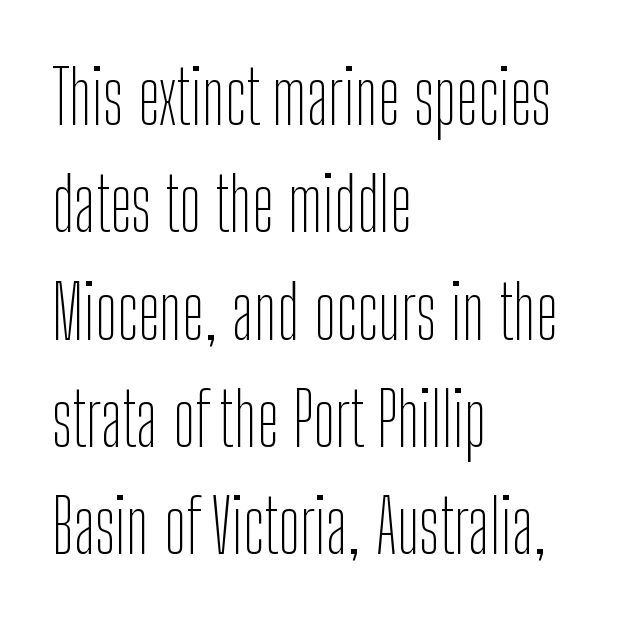
{"serif": "no", "italic": "no", "bold": "no", "weight": "thin", "width": "condensed", "stroke_contrast": "low", "x_height": "medium", "monospaced": "no", "underline": "no", "align": "left", "line_spacing": "normal", "line_spacing_ratio": 1.45, "letter_spacing": "normal", "letter_spacing_em": 0.0, "glyph_px": 74}
